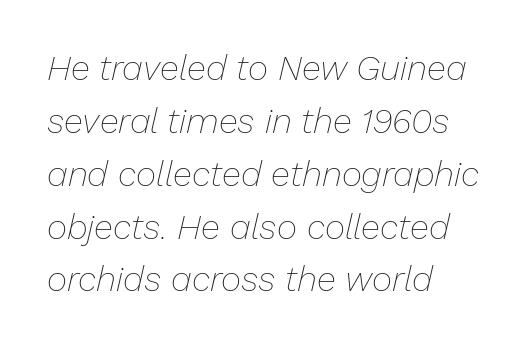
{"italic": "yes", "lean": "right", "slant_degrees": 13, "bold": "no", "weight": "thin", "width": "normal", "stroke_contrast": "low", "x_height": "medium", "monospaced": "no", "underline": "no", "align": "left", "line_spacing": "normal", "line_spacing_ratio": 1.51, "letter_spacing": "normal", "letter_spacing_em": 0.0, "glyph_px": 35}
